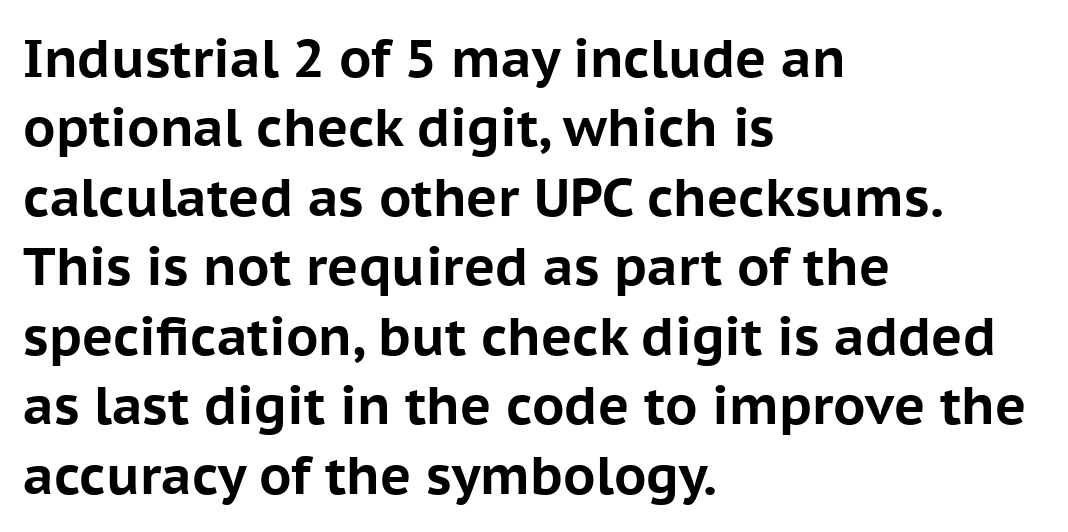
{"serif": "no", "italic": "no", "bold": "yes", "weight": "bold", "width": "normal", "stroke_contrast": "low", "x_height": "medium", "monospaced": "no", "underline": "no", "align": "left", "line_spacing": "normal", "line_spacing_ratio": 1.31, "letter_spacing": "normal", "letter_spacing_em": 0.0, "glyph_px": 53}
